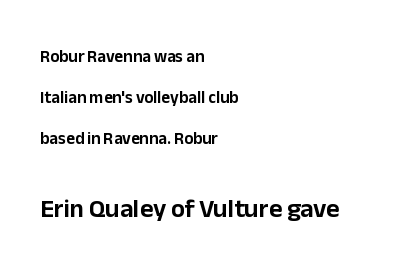
Notice how the stems are strictly vertical — no italics here. Is the lower block the larger one? Yes — the lower block carries the bigger type. Reading down the block, your eye returns to a fixed left position each line. Descenders hang freely into open space. The line-height multiplier appears high, well above default. Tracking value appears to be zero — textbook default spacing.
